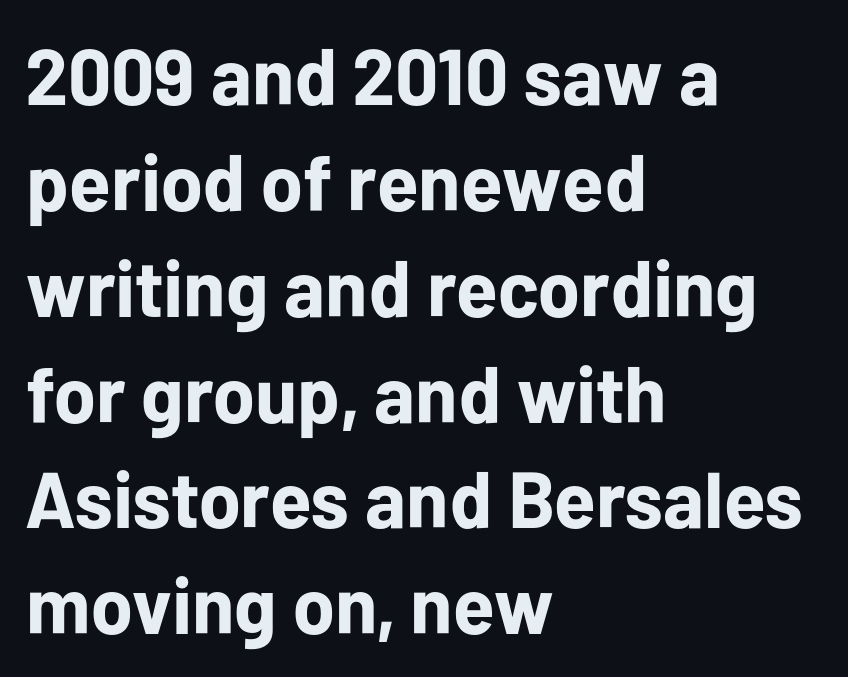
{"serif": "no", "italic": "no", "bold": "yes", "weight": "bold", "width": "normal", "stroke_contrast": "low", "x_height": "medium", "monospaced": "no", "underline": "no", "align": "left", "line_spacing": "normal", "line_spacing_ratio": 1.34, "letter_spacing": "normal", "letter_spacing_em": 0.0, "glyph_px": 79}
